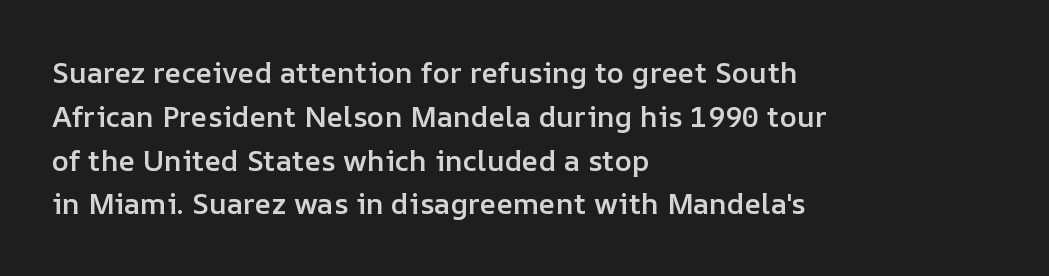
In CSS terms this would be text-align: left. Caption: semibold face, moderately heavy strokes. This sample has the flowing, uneven cadence of proportional lettering. Is the letter spacing exaggerated? No — it looks like the ordinary default.
